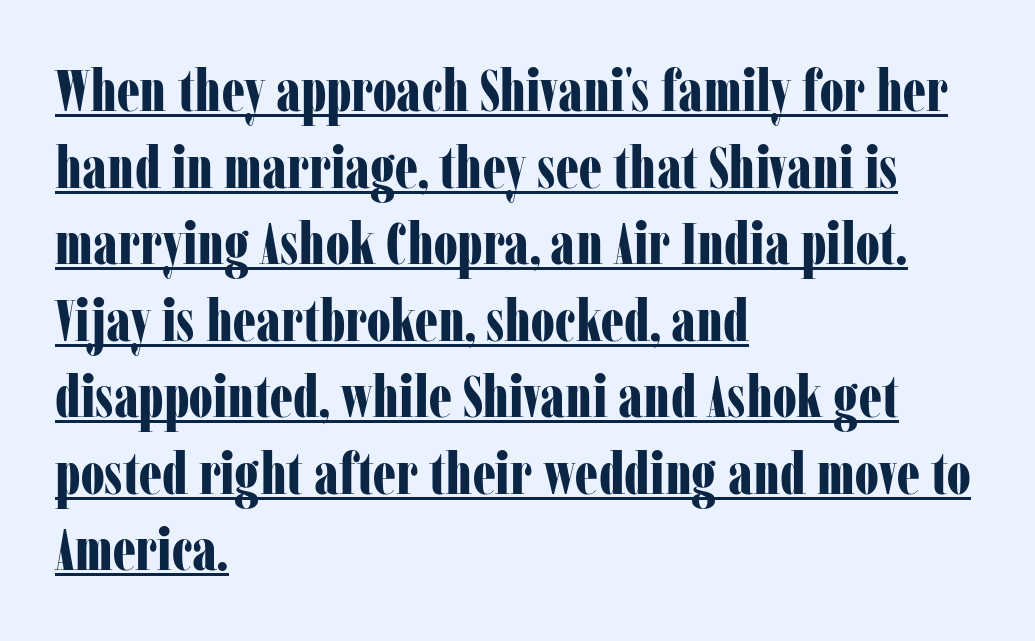
The image shows 58 px bold, condensed serif type, upright; set left-aligned, normal line spacing (1.32x), normal letter spacing, underlined; low stroke contrast and a medium x-height.
